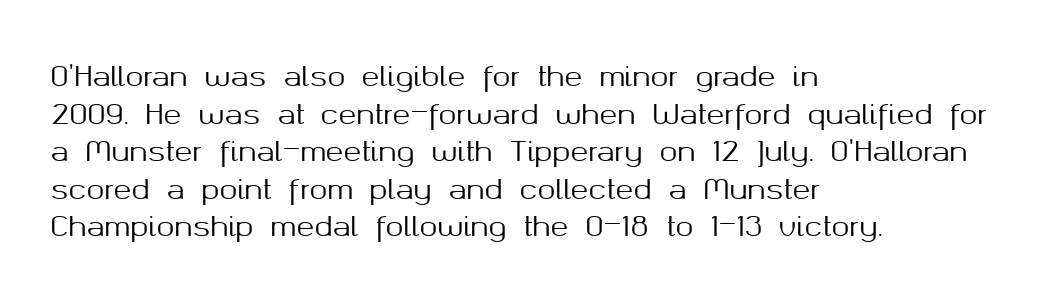
Plain, unruled lines of type. The lines in this sample share a left origin and differ only in where they stop. The specimen reads as upright at a glance. Letter spacing: default. If you measured baseline to baseline, you'd find a middling distance.
